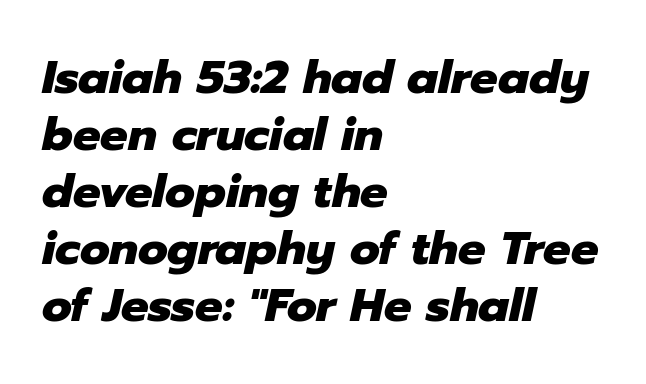
The image shows 46 px heavy type, italic (leaning right); set left-aligned, line spacing 1.24x, normal letter spacing, not underlined; low stroke contrast and a medium x-height.
